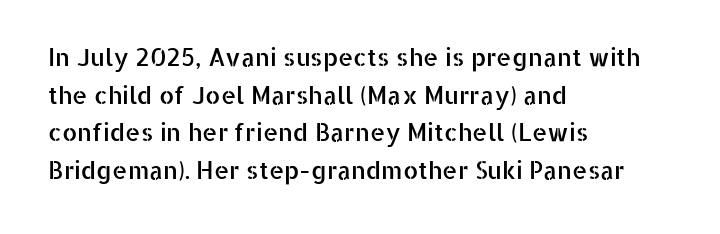
Q: Is the text italic (slanted)? A: No, it is upright.
Q: Is the text underlined? A: No.
Q: How is the paragraph aligned? A: Left-aligned.
Q: Is the spacing between letters normal or unusually wide? A: Normal.
Q: Is the spacing between lines tight, normal or loose? A: Normal.
